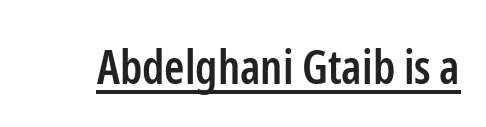
Q: Is the text bold? A: Semi-bold.
Q: Is the text italic (slanted)? A: No, it is upright.
Q: Is the typeface a serif or a sans-serif typeface? A: Sans-serif.
Q: Is the text underlined? A: Yes.
Q: Is the spacing between letters normal or unusually wide? A: Normal.
Q: Width (condensed, normal, or wide)? A: Condensed.
Q: Stroke contrast? A: Low.
Q: x-height? A: Medium.
Q: Monospaced? A: No.
